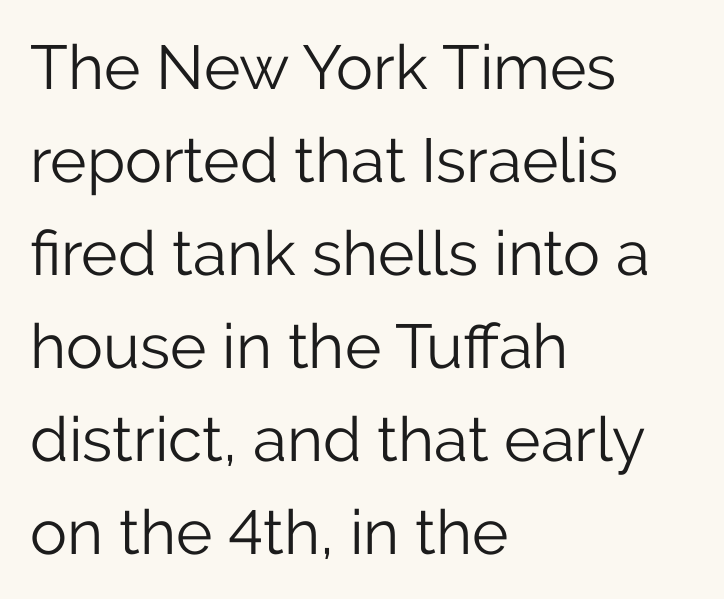
{"serif": "no", "italic": "no", "bold": "no", "weight": "light", "width": "normal", "stroke_contrast": "low", "x_height": "medium", "monospaced": "no", "underline": "no", "align": "left", "line_spacing": "normal", "line_spacing_ratio": 1.5, "letter_spacing": "normal", "letter_spacing_em": 0.0, "glyph_px": 62}
